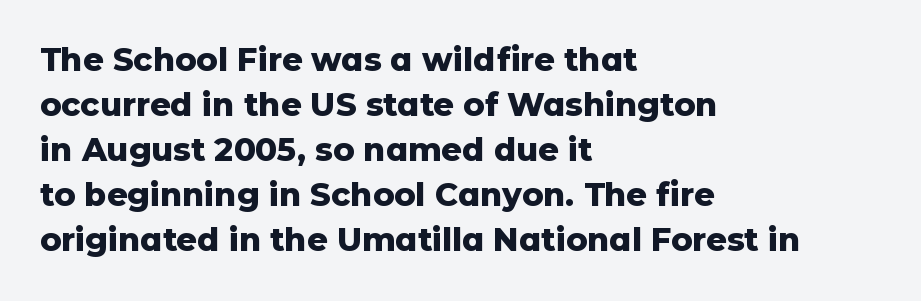
{"serif": "no", "italic": "no", "bold": "yes", "weight": "heavy", "width": "normal", "stroke_contrast": "low", "x_height": "medium", "monospaced": "no", "underline": "no", "align": "left", "line_spacing": "normal", "line_spacing_ratio": 1.41, "letter_spacing": "normal", "letter_spacing_em": 0.0, "glyph_px": 32}
